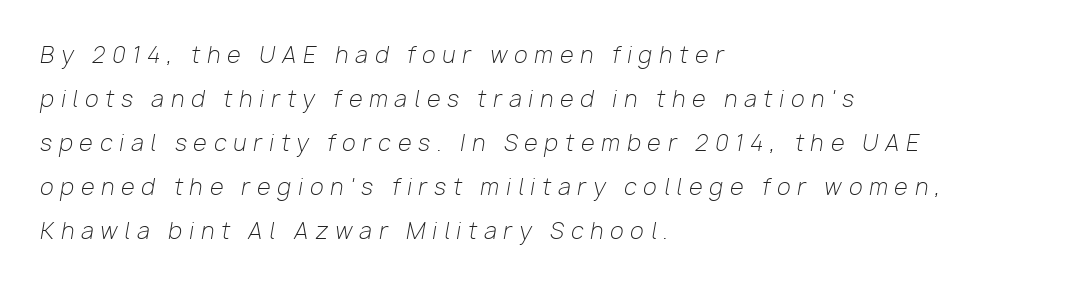
Caption: expanded tracking, letters set apart. If you drew a ruler down the left edge, every line would touch it. Weight class: somewhere from thin through regular. Slanted lettering throughout.
